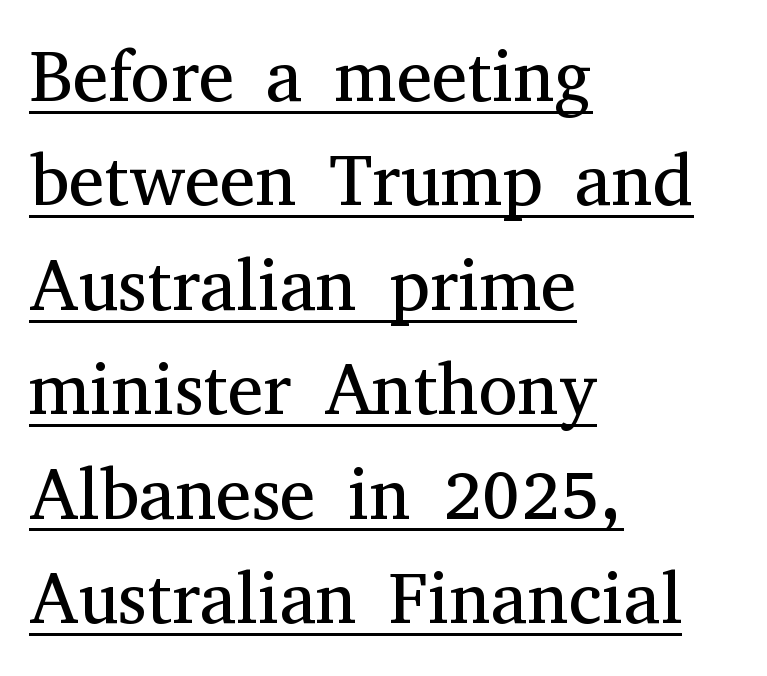
Q: Is the text bold? A: No.
Q: Is the text italic (slanted)? A: No, it is upright.
Q: Is the typeface a serif or a sans-serif typeface? A: Serif.
Q: Is the text underlined? A: Yes.
Q: How is the paragraph aligned? A: Left-aligned.
Q: Is the spacing between letters normal or unusually wide? A: Normal.
Q: Is the spacing between lines tight, normal or loose? A: Normal.
Q: Width (condensed, normal, or wide)? A: Normal.
Q: Stroke contrast? A: Medium.
Q: x-height? A: Medium.
Q: Monospaced? A: No.
